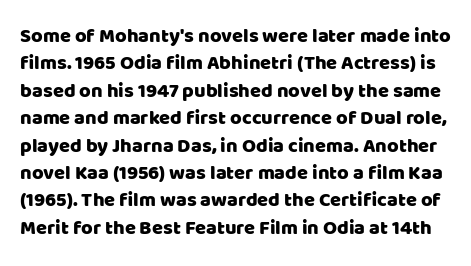
The words here are not underlined. In terms of letterspacing, this is plain default setting. Vertical strokes here are truly vertical. This sample keeps an unexceptional amount of space between lines.
